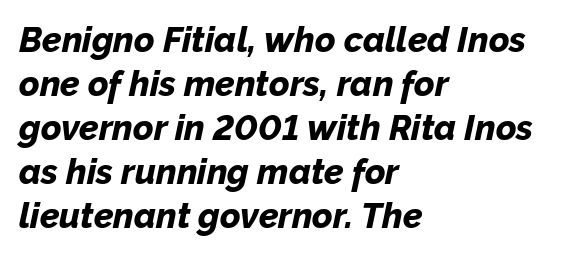
The image shows 35 px bold type, italic (leaning right); set left-aligned, normal line spacing (1.26x), normal letter spacing, not underlined; low stroke contrast and a medium x-height.
